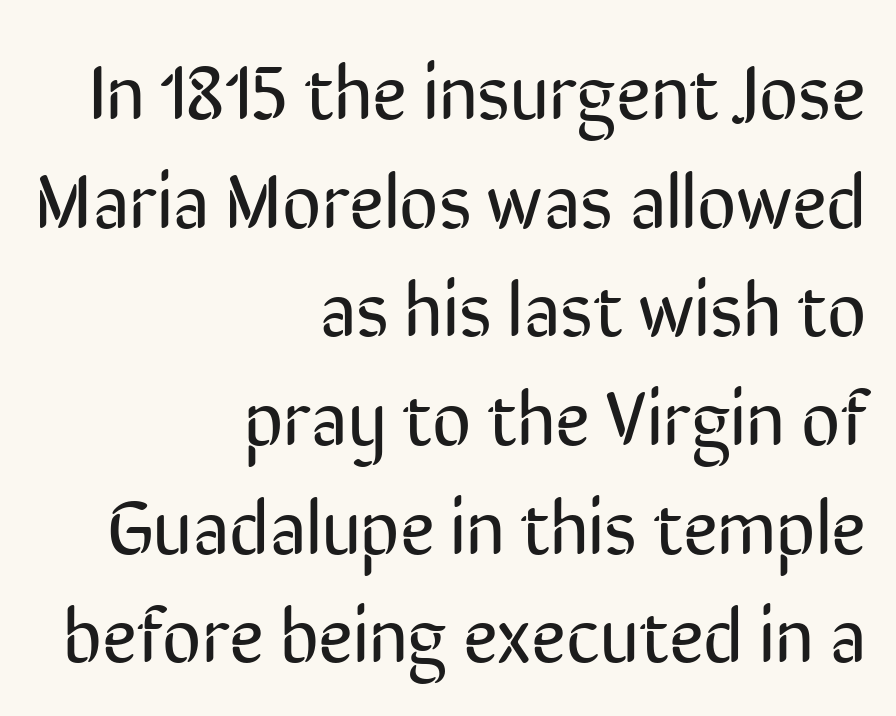
{"serif": "no", "italic": "no", "bold": "no", "weight": "regular", "width": "condensed", "stroke_contrast": "low", "x_height": "medium", "monospaced": "no", "underline": "no", "align": "right", "line_spacing": "normal", "line_spacing_ratio": 1.43, "letter_spacing": "normal", "letter_spacing_em": 0.0, "glyph_px": 76}
